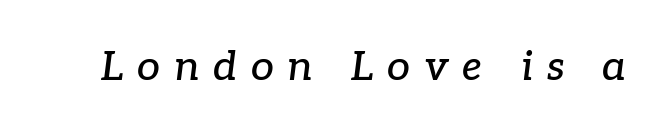
{"serif": "yes", "italic": "yes", "lean": "right", "slant_degrees": 7, "width": "normal", "stroke_contrast": "low", "x_height": "medium", "monospaced": "no", "underline": "no", "letter_spacing": "wide", "letter_spacing_em": 0.34, "glyph_px": 41}
